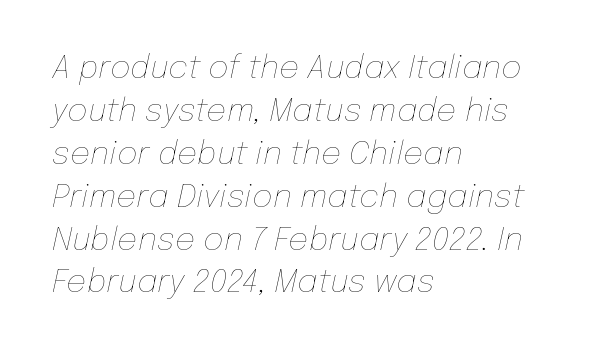
{"italic": "yes", "lean": "right", "slant_degrees": 12, "bold": "no", "weight": "thin", "width": "normal", "stroke_contrast": "low", "x_height": "medium", "monospaced": "no", "underline": "no", "align": "left", "line_spacing": "normal", "line_spacing_ratio": 1.34, "letter_spacing": "normal", "letter_spacing_em": 0.0, "glyph_px": 32}
